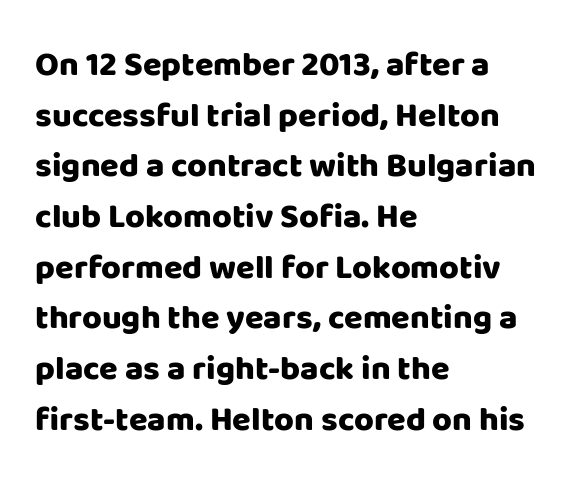
The image shows 34 px heavy sans-serif type, upright; set left-aligned, normal line spacing (1.49x), normal letter spacing, not underlined; low stroke contrast and a large x-height.
